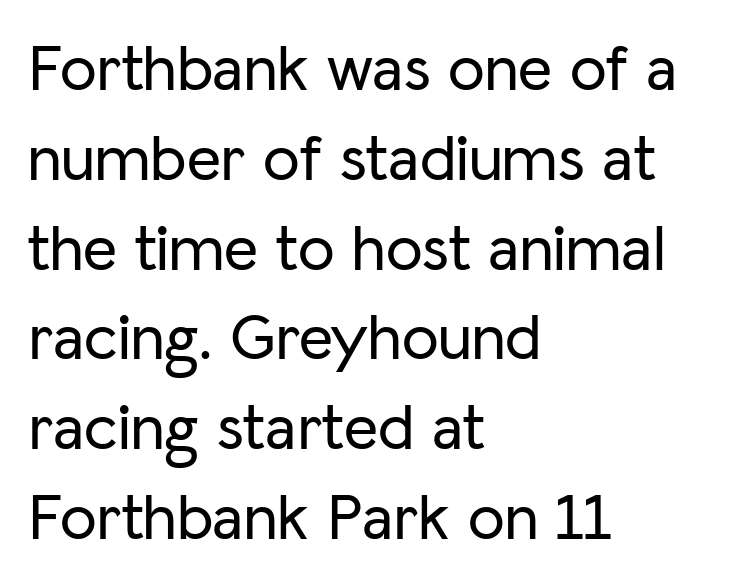
Looks like regular typesetting: each glyph gets only the width it needs. Tracking here is standard; glyphs follow each other at the usual distance. Line spacing here is normal. Note: no serifs on the glyphs.
